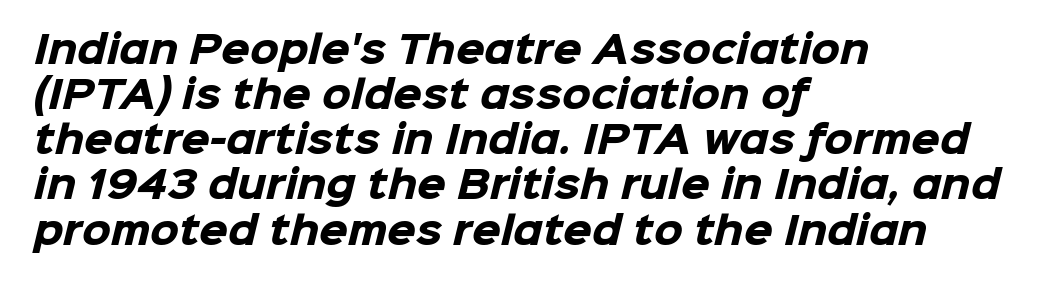
Q: Is the text bold? A: Yes.
Q: Is the typeface a serif or a sans-serif typeface? A: Sans-serif.
Q: Is the text underlined? A: No.
Q: How is the paragraph aligned? A: Left-aligned.
Q: Is the spacing between letters normal or unusually wide? A: Normal.
Q: Width (condensed, normal, or wide)? A: Normal.
Q: Stroke contrast? A: Low.
Q: x-height? A: Medium.
Q: Monospaced? A: No.
